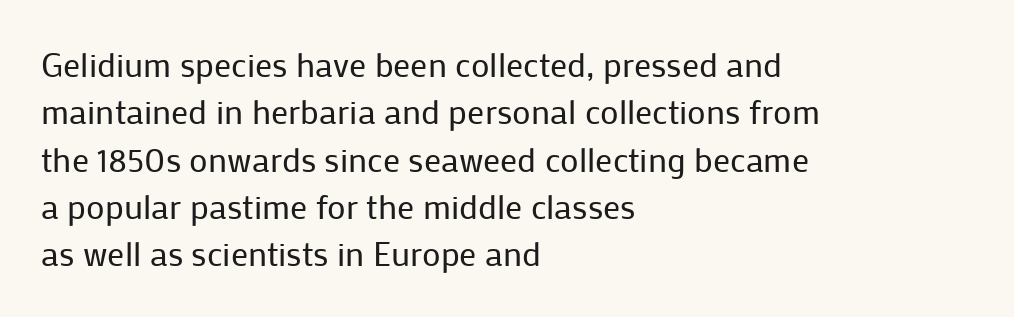
{"serif": "no", "italic": "no", "bold": "no", "weight": "regular", "width": "normal", "stroke_contrast": "low", "x_height": "medium", "monospaced": "no", "underline": "no", "align": "left", "line_spacing": "normal", "line_spacing_ratio": 1.39, "letter_spacing": "normal", "letter_spacing_em": 0.0, "glyph_px": 34}
